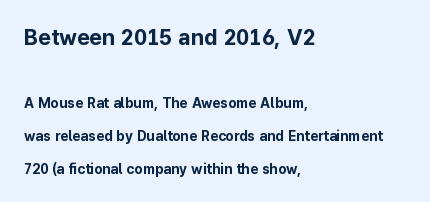
Q: Is the text bold? A: Yes.
Q: Is the text italic (slanted)? A: No, it is upright.
Q: Is the text underlined? A: No.
Q: How is the paragraph aligned? A: Left-aligned.
Q: Is the spacing between letters normal or unusually wide? A: Normal.
Q: Is the spacing between lines tight, normal or loose? A: Loose.
Q: Which block of text is set in a larger size, the first (top) or the second (bottom)? A: The first (top) one.
